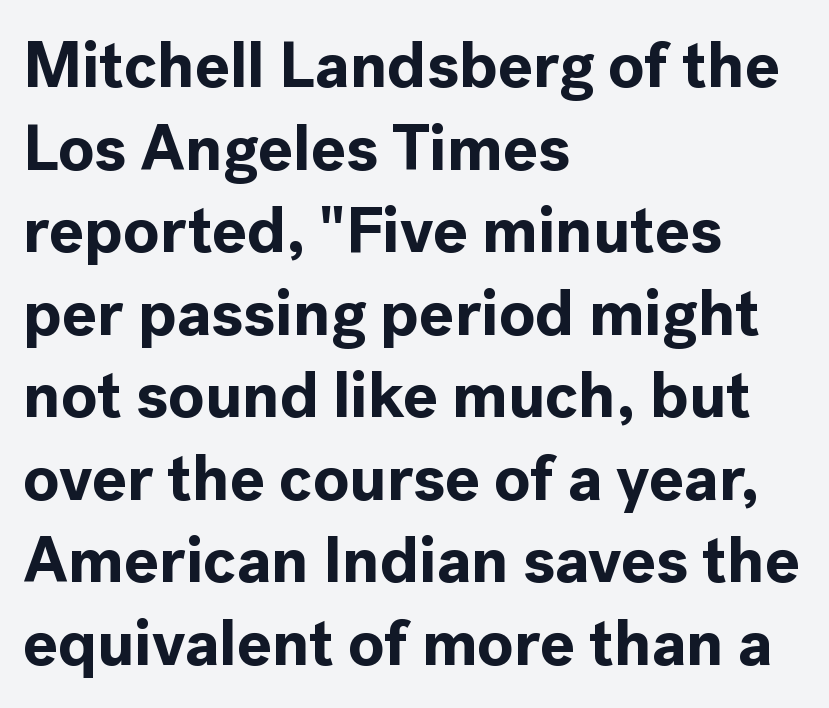
{"serif": "no", "italic": "no", "bold": "yes", "weight": "bold", "width": "normal", "x_height": "medium", "monospaced": "no", "underline": "no", "align": "left", "line_spacing": "normal", "line_spacing_ratio": 1.27, "letter_spacing": "normal", "letter_spacing_em": 0.0, "glyph_px": 65}
